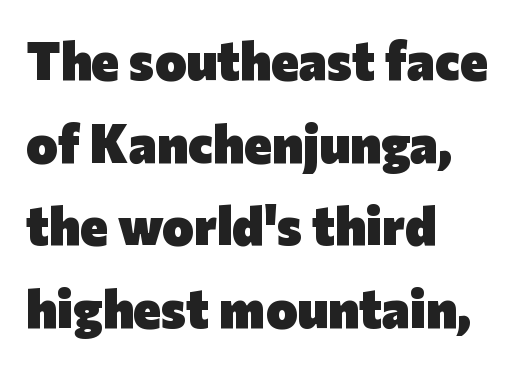
The passage shown is not underscored anywhere. Default kerning and tracking; the words read as compact shapes. Summary of weight: heavy, a full bold. The ragged edge is on the right, which tells us the setting is flush left.
